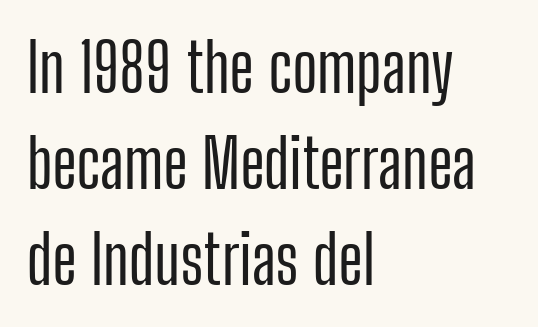
Notice how descenders clear the ascenders below comfortably — that's standard leading. The type is set solid horizontally, with unmodified tracking. Is this a fixed-width face? No — the glyphs have proportional, varying widths. Italic? Not at all — the glyphs are vertical.
